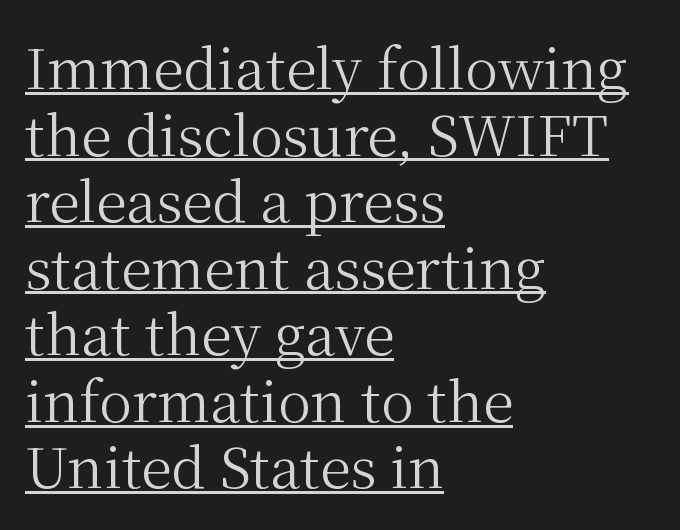
The image shows 55 px regular-weight serif type, upright; set left-aligned, line spacing 1.21x, normal letter spacing, underlined; medium stroke contrast and a medium x-height.
